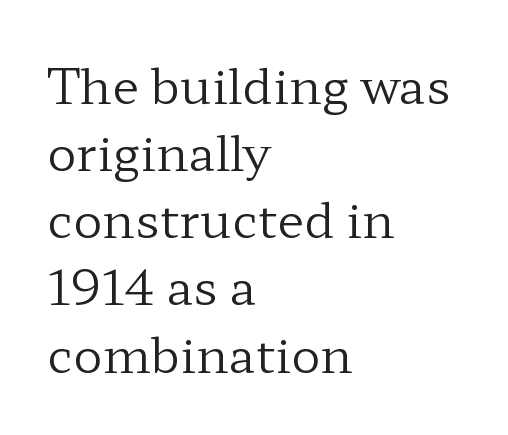
Q: Is the text bold? A: No.
Q: Is the text italic (slanted)? A: No, it is upright.
Q: Is the typeface a serif or a sans-serif typeface? A: Serif.
Q: Is the text underlined? A: No.
Q: How is the paragraph aligned? A: Left-aligned.
Q: Is the spacing between letters normal or unusually wide? A: Normal.
Q: Is the spacing between lines tight, normal or loose? A: Normal.
Q: Width (condensed, normal, or wide)? A: Wide.
Q: Stroke contrast? A: Low.
Q: x-height? A: Medium.
Q: Monospaced? A: No.
